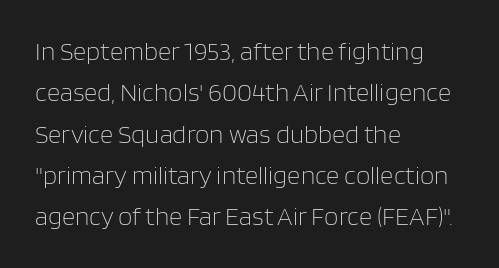
Each stroke keeps to a modest, everyday thickness or less. Whoever set this chose a conventional vertical rhythm. Caption: multi-line text, flush left, ragged right. Underlining? Definitely not there.
